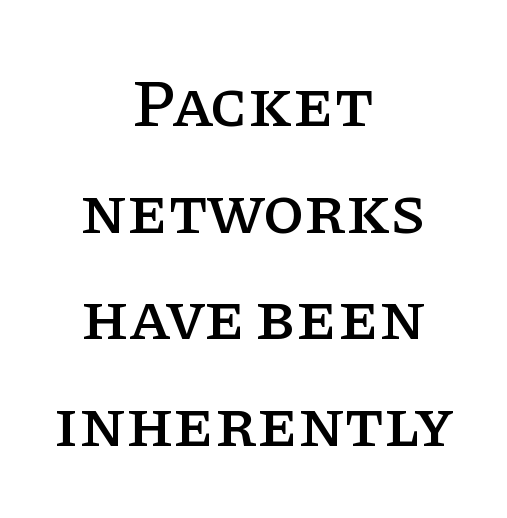
Any mark beneath the type? The region is blank. Caption: standard tracking, unaltered. In CSS terms this would be text-align: center. Regarding serifs, this sample has them.
